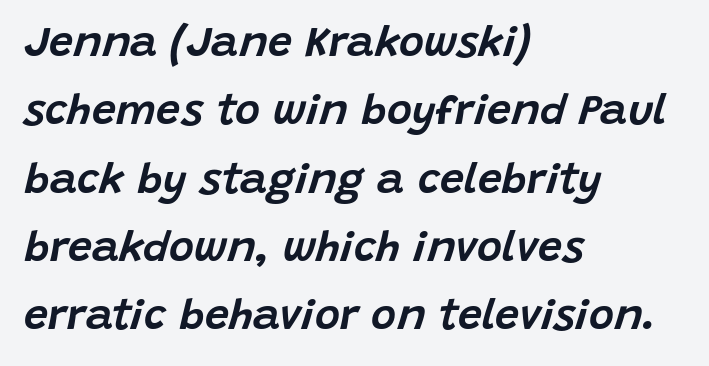
The setting favours the left margin, as ordinary paragraphs usually do. The zone under the glyphs is completely vacant. Slant detected: the letters are inclined. Each word holds together tightly as a unit, with standard inter-letter gaps. Interline gaps are of average width in this sample. The face used here is proportionally spaced, like ordinary book or web type.
